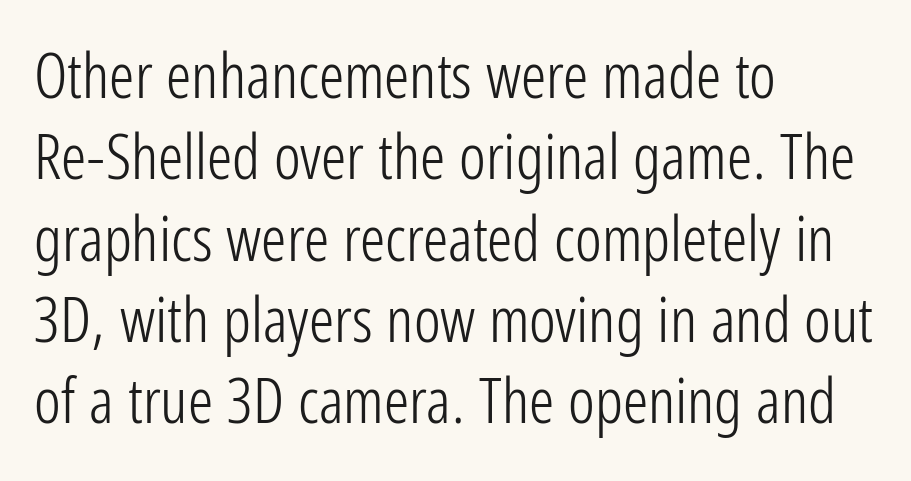
The image shows 63 px light, condensed sans-serif type, upright; set left-aligned, normal line spacing (1.29x), normal letter spacing, not underlined; low stroke contrast and a medium x-height.
